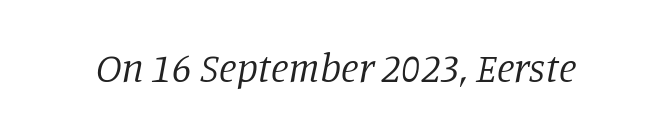
Q: Is the text bold? A: No.
Q: Is the text italic (slanted)? A: Yes, it leans right by about 11 degrees.
Q: Is the typeface a serif or a sans-serif typeface? A: Serif.
Q: Is the text underlined? A: No.
Q: Is the spacing between letters normal or unusually wide? A: Normal.
Q: Width (condensed, normal, or wide)? A: Normal.
Q: Stroke contrast? A: Low.
Q: x-height? A: Large.
Q: Monospaced? A: No.
